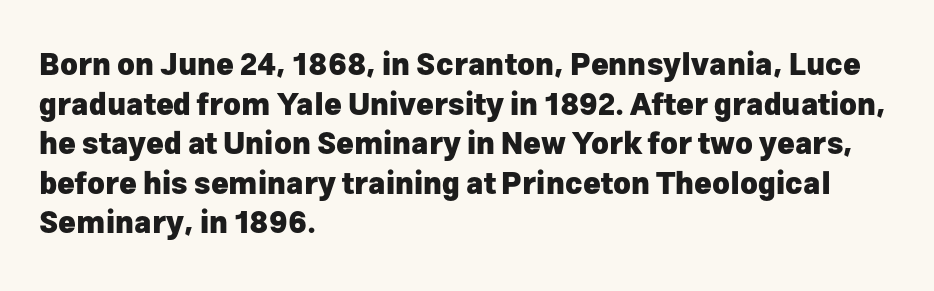
The image shows 30 px heavy sans-serif type, upright; set left-aligned, normal line spacing (1.32x), normal letter spacing, not underlined; low stroke contrast and a medium x-height.
